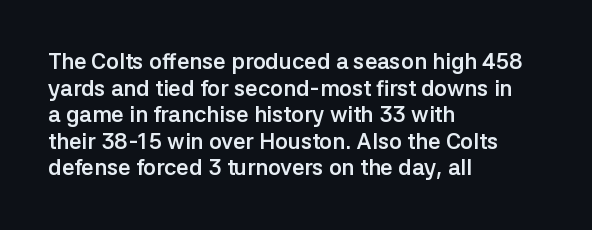
Q: Is the text bold? A: Yes.
Q: Is the text italic (slanted)? A: No, it is upright.
Q: Is the text underlined? A: No.
Q: How is the paragraph aligned? A: Left-aligned.
Q: Is the spacing between letters normal or unusually wide? A: Normal.
